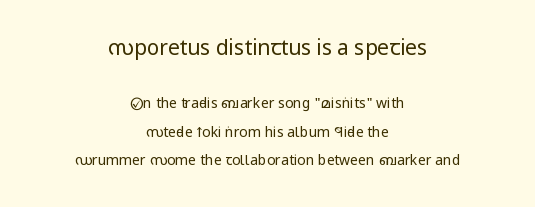
Q: Is the text bold? A: No.
Q: Is the text italic (slanted)? A: No, it is upright.
Q: Is the text underlined? A: No.
Q: How is the paragraph aligned? A: Centered.
Q: Is the spacing between letters normal or unusually wide? A: Normal.
Q: Is the spacing between lines tight, normal or loose? A: Loose.
Q: Which block of text is set in a larger size, the first (top) or the second (bottom)? A: The first (top) one.
